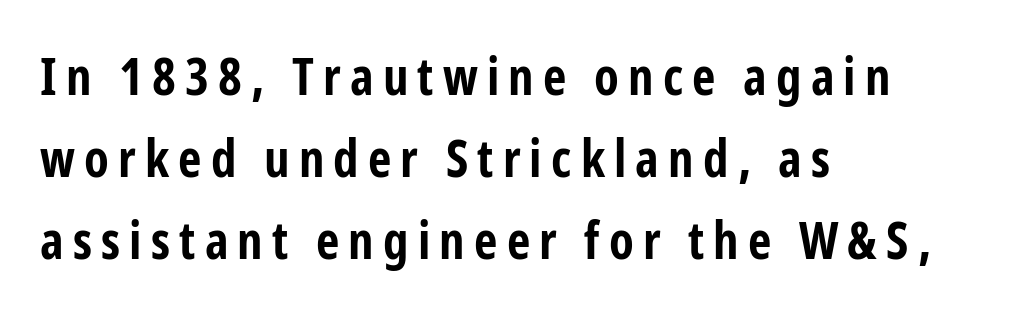
{"serif": "no", "italic": "no", "bold": "yes", "weight": "bold", "width": "condensed", "stroke_contrast": "low", "x_height": "medium", "monospaced": "no", "underline": "no", "align": "left", "line_spacing": "normal", "line_spacing_ratio": 1.61, "glyph_px": 51}
